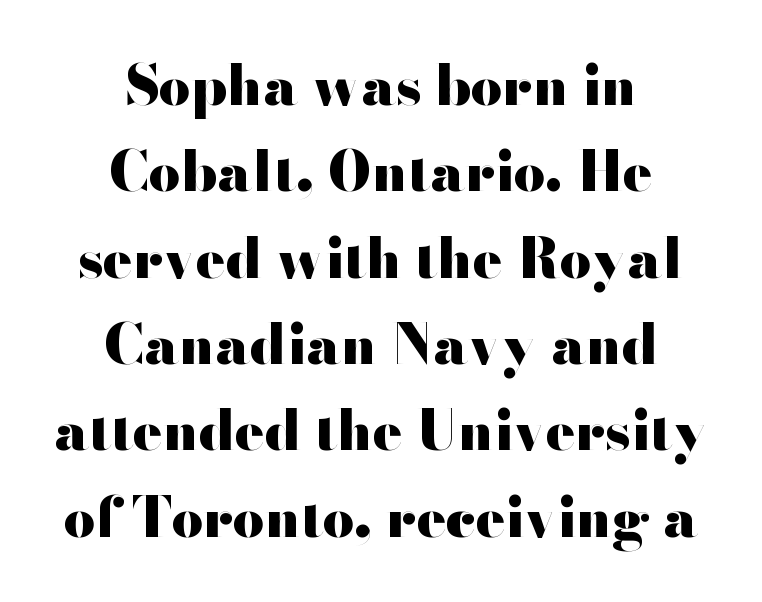
As a designer I'd log this as weight 700, bold. The font's upright variant was chosen for this text. The lines in this sample share a center point and differ in where they start and stop. Honestly, the row spacing looks completely unremarkable.
